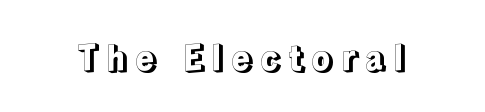
Each row of text sits above clean, open space. Italic: no, the glyphs are upright roman. Here the glyphs are tracked loosely, breaking word shapes into spaced letters. The rendering uses natural spacing where letterforms have individual widths.
